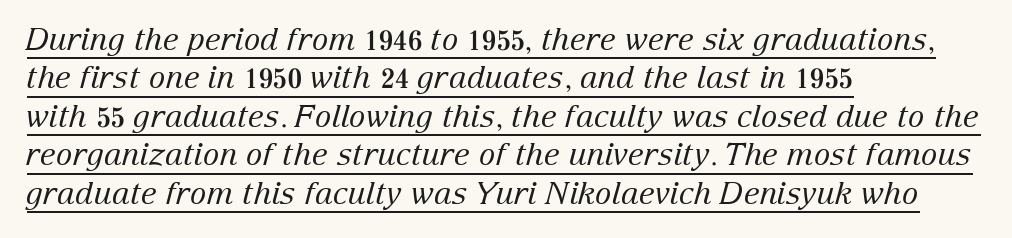
Q: Is the text bold? A: No.
Q: Is the text italic (slanted)? A: Yes, it leans right by about 15 degrees.
Q: Is the typeface a serif or a sans-serif typeface? A: Serif.
Q: Is the text underlined? A: Yes.
Q: How is the paragraph aligned? A: Left-aligned.
Q: Is the spacing between letters normal or unusually wide? A: Normal.
Q: Width (condensed, normal, or wide)? A: Normal.
Q: Stroke contrast? A: Low.
Q: x-height? A: Medium.
Q: Monospaced? A: No.
